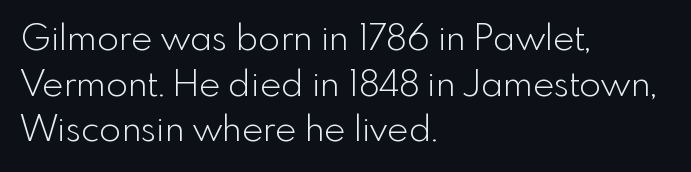
The image shows 36 px light sans-serif type, upright; set left-aligned, normal line spacing (1.27x), normal letter spacing, not underlined; a small x-height.
